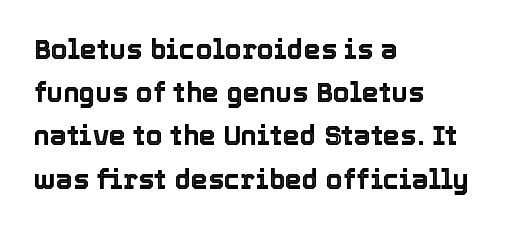
Anything drawn beneath the words? Only blank space. In terms of letterspacing, this is plain default setting. No italicization has been applied; the sample stays upright. The block of text has a typical density, with ordinary space between rows. Horizontal alignment here is leftward, the default for most running prose.
